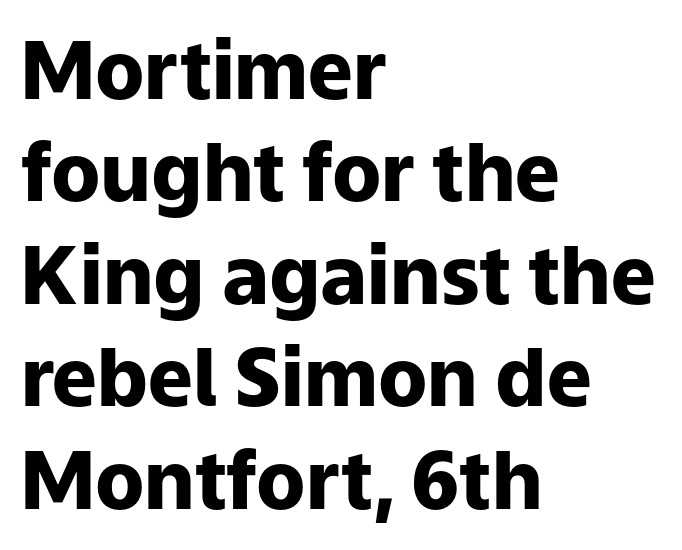
Q: Is the text bold? A: Yes.
Q: Is the text italic (slanted)? A: No, it is upright.
Q: Is the typeface a serif or a sans-serif typeface? A: Sans-serif.
Q: Is the text underlined? A: No.
Q: How is the paragraph aligned? A: Left-aligned.
Q: Is the spacing between letters normal or unusually wide? A: Normal.
Q: Is the spacing between lines tight, normal or loose? A: Normal.
Q: Width (condensed, normal, or wide)? A: Normal.
Q: Stroke contrast? A: Low.
Q: x-height? A: Medium.
Q: Monospaced? A: No.
